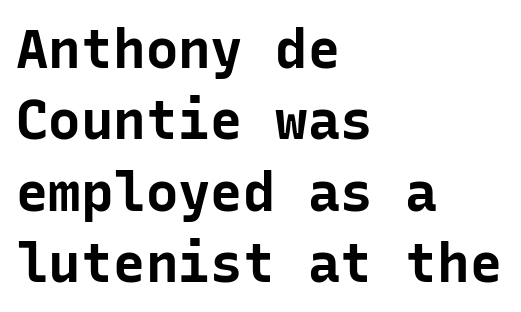
{"serif": "no", "italic": "no", "bold": "yes", "weight": "bold", "width": "normal", "stroke_contrast": "low", "x_height": "medium", "monospaced": "yes", "underline": "no", "align": "left", "line_spacing": "normal", "line_spacing_ratio": 1.32, "letter_spacing": "normal", "letter_spacing_em": 0.0, "glyph_px": 54}
